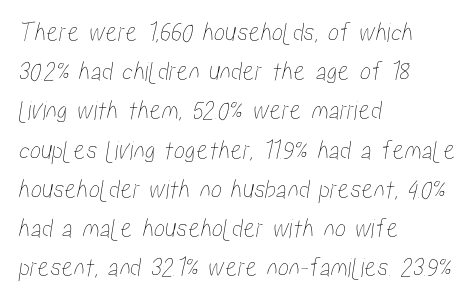
A typesetter would call this proportional, since set widths differ per character. Left-aligned paragraph, ragged on the right. The line texture is even and compact thanks to regular tracking. The glyphs are unaccompanied by any horizontal stroke below them. Reading down the column, the eye jumps a familiar distance to each next line.
